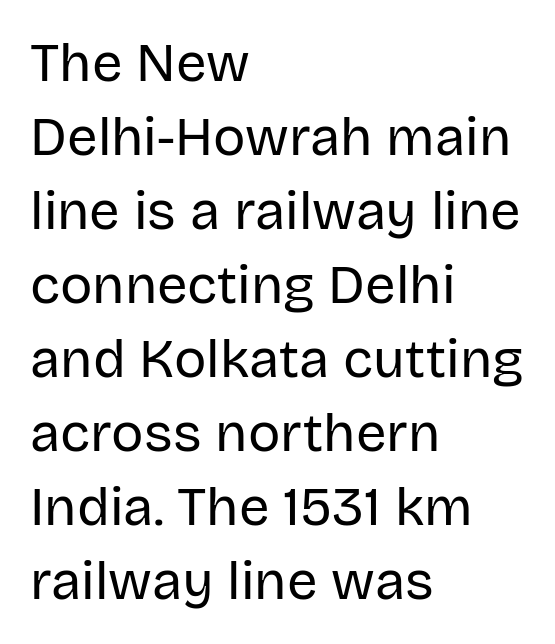
The image shows 54 px regular-weight sans-serif type, upright; set left-aligned, normal line spacing (1.37x), normal letter spacing, not underlined; low stroke contrast and a large x-height.
